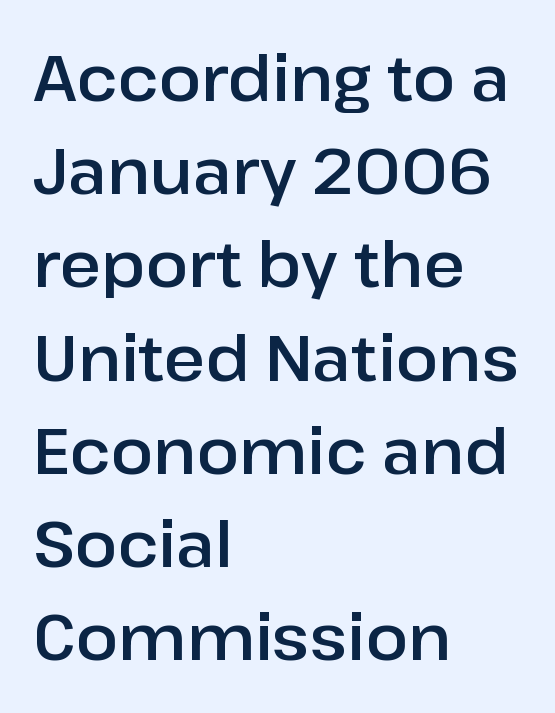
{"serif": "no", "italic": "no", "width": "normal", "stroke_contrast": "low", "x_height": "medium", "monospaced": "no", "underline": "no", "align": "left", "line_spacing": "normal", "line_spacing_ratio": 1.48, "letter_spacing": "normal", "letter_spacing_em": 0.0, "glyph_px": 63}
